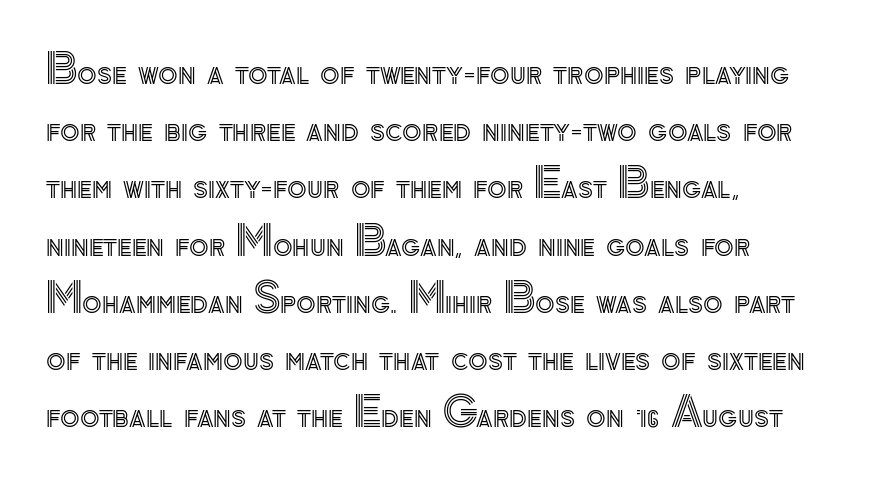
The image shows 40 px text type, upright; set left-aligned, normal line spacing (1.43x), normal letter spacing, not underlined; a small x-height.
